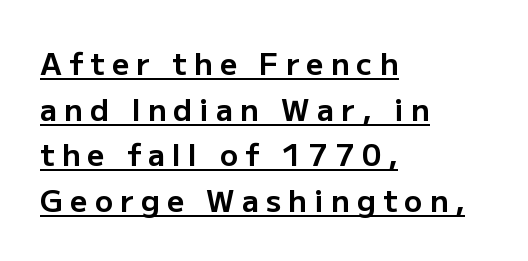
Q: Is the text bold? A: Yes.
Q: Is the text italic (slanted)? A: No, it is upright.
Q: Is the typeface a serif or a sans-serif typeface? A: Sans-serif.
Q: Is the text underlined? A: Yes.
Q: How is the paragraph aligned? A: Left-aligned.
Q: Is the spacing between letters normal or unusually wide? A: Unusually wide.
Q: Is the spacing between lines tight, normal or loose? A: Normal.
Q: Width (condensed, normal, or wide)? A: Normal.
Q: Stroke contrast? A: Low.
Q: x-height? A: Medium.
Q: Monospaced? A: No.
